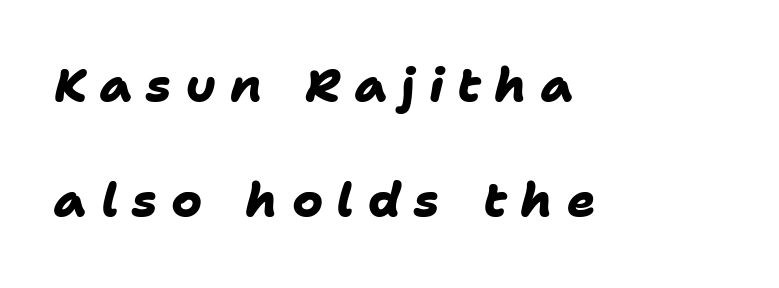
Q: Is the text bold? A: Yes.
Q: Is the typeface a serif or a sans-serif typeface? A: Sans-serif.
Q: Is the text underlined? A: No.
Q: How is the paragraph aligned? A: Left-aligned.
Q: Is the spacing between letters normal or unusually wide? A: Unusually wide.
Q: Is the spacing between lines tight, normal or loose? A: Loose.
Q: Width (condensed, normal, or wide)? A: Normal.
Q: Stroke contrast? A: Low.
Q: x-height? A: Medium.
Q: Monospaced? A: No.
